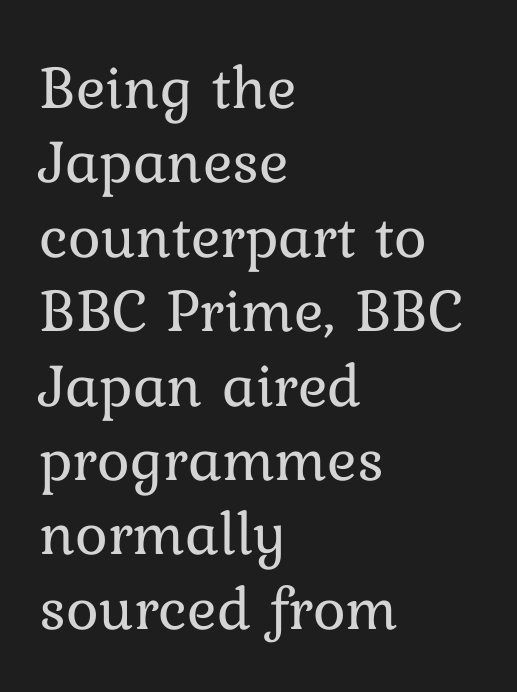
The weight tops out at a normal text grade. Ascenders rise straight up at ninety degrees. Do the characters align in a grid? No, the font is proportional. Here the glyphs are tracked normally, forming tight word shapes.
